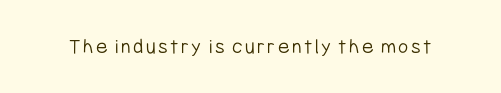
The specimen reads as upright at a glance. The face looks like a standard text weight, possibly lighter. Nobody drew a line under any word here.
